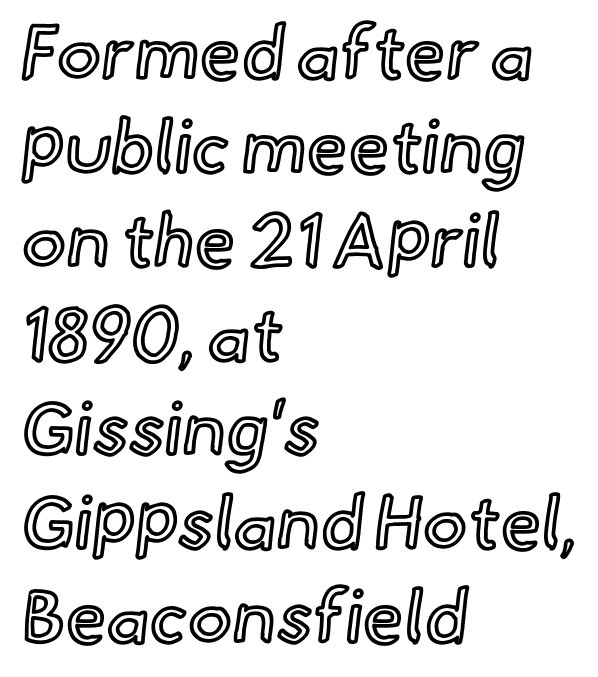
Q: Is the text italic (slanted)? A: Yes.
Q: Is the text underlined? A: No.
Q: How is the paragraph aligned? A: Left-aligned.
Q: Is the spacing between letters normal or unusually wide? A: Normal.
Q: Is the spacing between lines tight, normal or loose? A: Normal.
Q: Width (condensed, normal, or wide)? A: Normal.
Q: x-height? A: Small.
Q: Monospaced? A: No.
